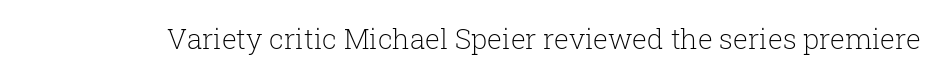
Q: Is the text bold? A: No.
Q: Is the text italic (slanted)? A: No, it is upright.
Q: Is the typeface a serif or a sans-serif typeface? A: Serif.
Q: Is the text underlined? A: No.
Q: Is the spacing between letters normal or unusually wide? A: Normal.
Q: Width (condensed, normal, or wide)? A: Normal.
Q: Stroke contrast? A: Low.
Q: x-height? A: Medium.
Q: Monospaced? A: No.
